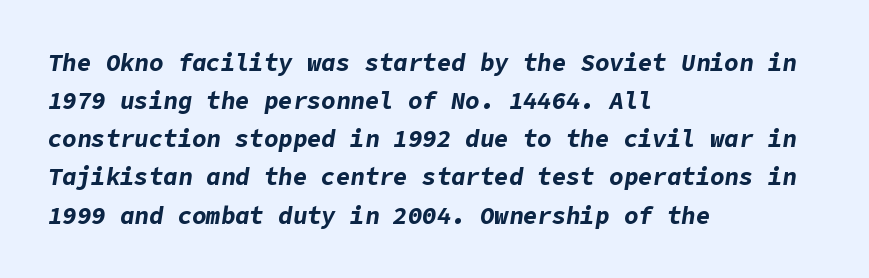
The setting favours the left margin, as ordinary paragraphs usually do. Plenty of ink on the page — the face is bold. Is the letter spacing exaggerated? No — it looks like the ordinary default. Descenders hang freely into open space.
